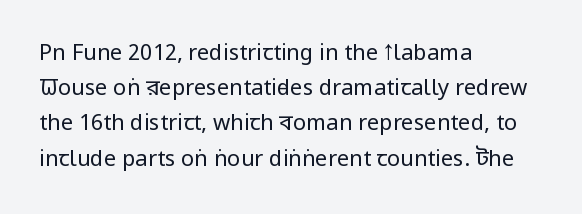
The image shows 22 px text type, upright; set left-aligned, normal line spacing (1.6x), normal letter spacing, not underlined.
